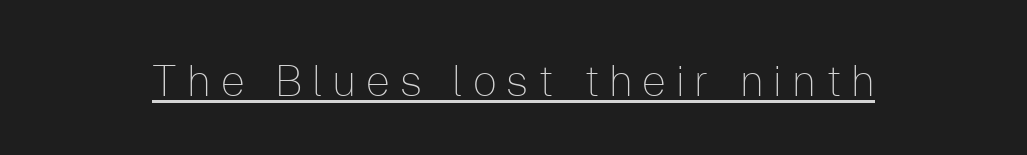
{"serif": "no", "italic": "no", "bold": "no", "weight": "thin", "width": "normal", "stroke_contrast": "low", "x_height": "medium", "monospaced": "no", "underline": "yes", "letter_spacing": "wide", "letter_spacing_em": 0.23, "glyph_px": 43}
